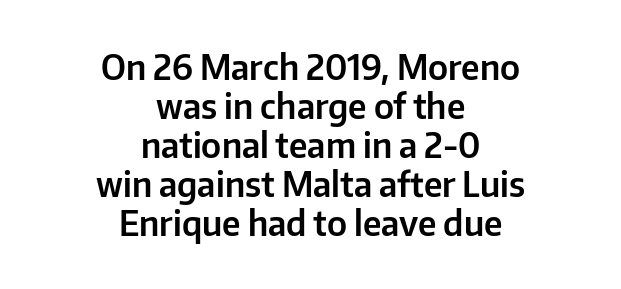
{"serif": "no", "italic": "no", "width": "normal", "stroke_contrast": "low", "x_height": "medium", "monospaced": "no", "underline": "no", "align": "center", "line_spacing": "tight", "line_spacing_ratio": 1.15, "letter_spacing": "normal", "letter_spacing_em": 0.0, "glyph_px": 34}
